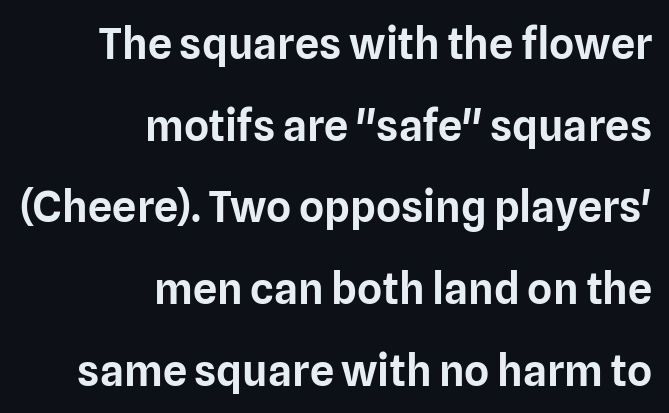
{"serif": "no", "italic": "no", "width": "normal", "stroke_contrast": "low", "x_height": "medium", "monospaced": "no", "underline": "no", "align": "right", "line_spacing": "loose", "line_spacing_ratio": 1.9, "letter_spacing": "normal", "letter_spacing_em": 0.0, "glyph_px": 43}
